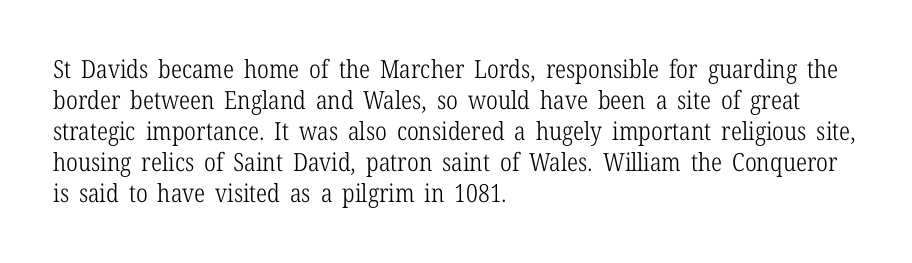
A light-to-regular cut is what we see here. Clear beneath every line of the passage. Vertical strokes here are truly vertical. The passage shown has conventional tracking throughout. Leftover space on each line is placed entirely after the last word.
